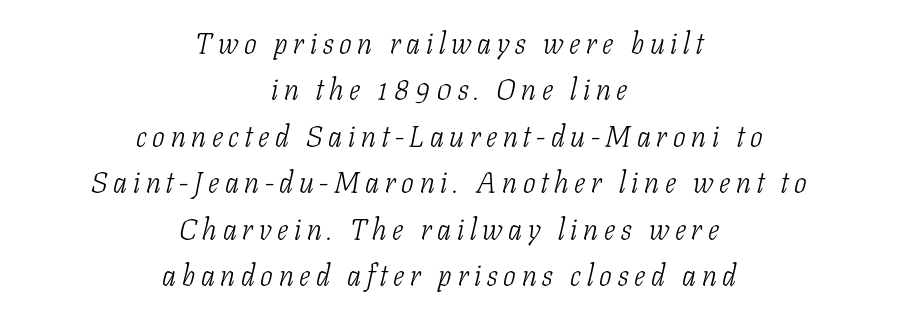
Q: Is the text bold? A: No.
Q: Is the text italic (slanted)? A: Yes, it leans right by about 11 degrees.
Q: Is the typeface a serif or a sans-serif typeface? A: Serif.
Q: Is the text underlined? A: No.
Q: How is the paragraph aligned? A: Centered.
Q: Is the spacing between lines tight, normal or loose? A: Normal.
Q: Width (condensed, normal, or wide)? A: Condensed.
Q: Stroke contrast? A: Low.
Q: x-height? A: Medium.
Q: Monospaced? A: No.
